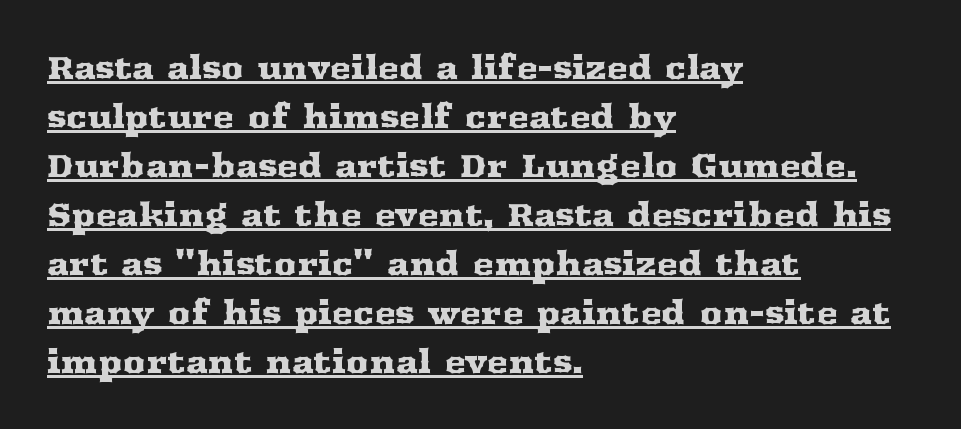
The image shows 32 px wide serif type, upright; set left-aligned, normal line spacing (1.53x), normal letter spacing, underlined; medium stroke contrast and a medium x-height.
